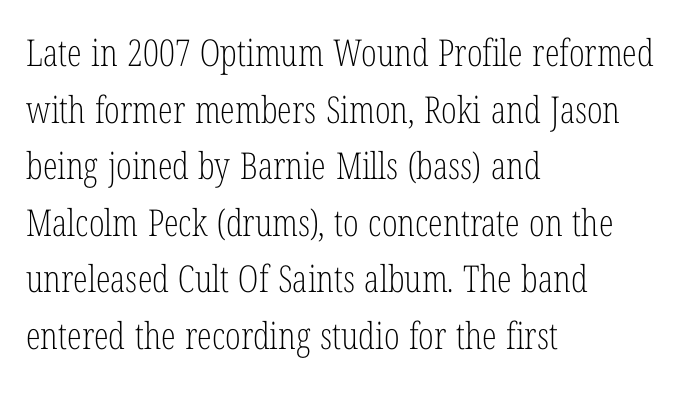
Q: Is the text bold? A: No.
Q: Is the text italic (slanted)? A: No, it is upright.
Q: Is the typeface a serif or a sans-serif typeface? A: Serif.
Q: Is the text underlined? A: No.
Q: How is the paragraph aligned? A: Left-aligned.
Q: Is the spacing between letters normal or unusually wide? A: Normal.
Q: Is the spacing between lines tight, normal or loose? A: Normal.
Q: Width (condensed, normal, or wide)? A: Condensed.
Q: Stroke contrast? A: Low.
Q: x-height? A: Medium.
Q: Monospaced? A: No.
